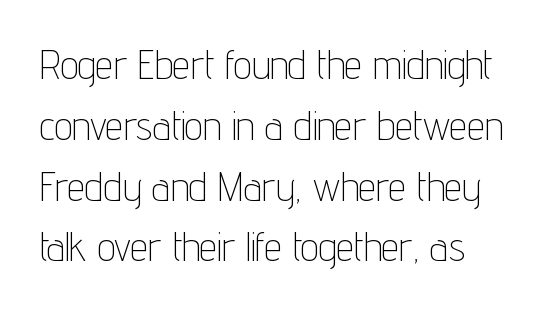
The image shows 40 px thin, condensed sans-serif type, upright; set normal line spacing (1.52x), normal letter spacing, not underlined; low stroke contrast and a medium x-height.
